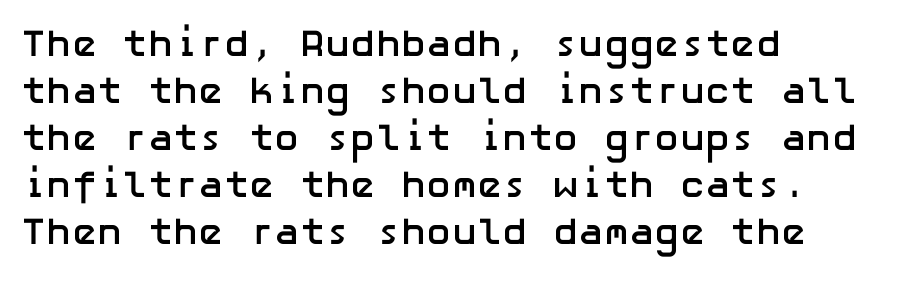
Q: Is the text bold? A: Yes.
Q: Is the text italic (slanted)? A: No, it is upright.
Q: Is the typeface a serif or a sans-serif typeface? A: Sans-serif.
Q: Is the text underlined? A: No.
Q: How is the paragraph aligned? A: Left-aligned.
Q: Is the spacing between letters normal or unusually wide? A: Normal.
Q: Width (condensed, normal, or wide)? A: Normal.
Q: Stroke contrast? A: Low.
Q: x-height? A: Medium.
